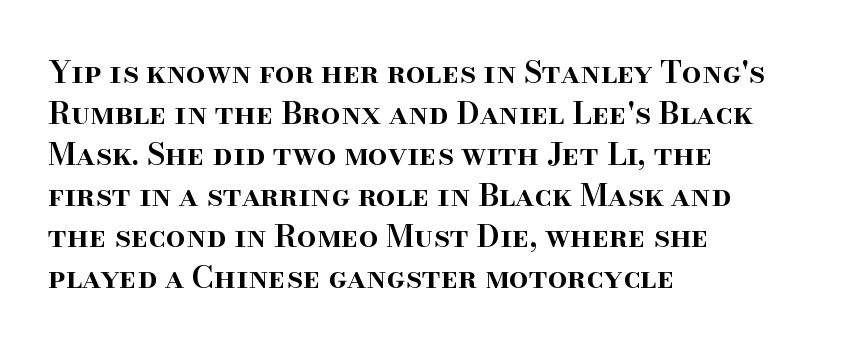
The image shows 31 px semibold serif type, upright; set left-aligned, normal line spacing (1.32x), normal letter spacing, not underlined; high stroke contrast and a small x-height.
